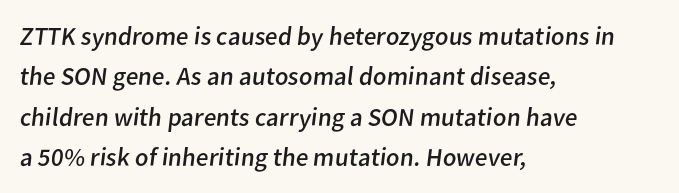
Q: Is the text bold? A: No.
Q: Is the text underlined? A: No.
Q: How is the paragraph aligned? A: Left-aligned.
Q: Is the spacing between letters normal or unusually wide? A: Normal.
Q: Is the spacing between lines tight, normal or loose? A: Normal.
